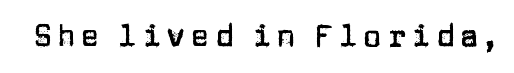
The image shows 30 px sans-serif type, upright; set unusually wide letter spacing (+0.2 em), not underlined; low stroke contrast and a large x-height.
